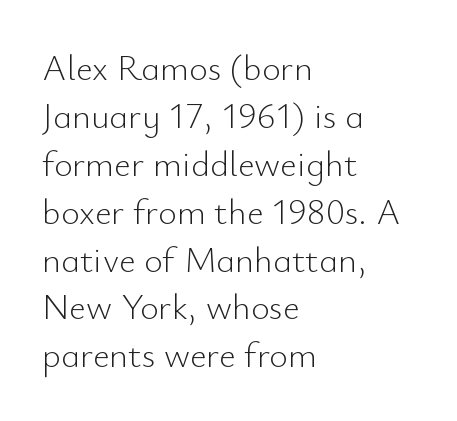
Q: Is the text bold? A: No.
Q: Is the text italic (slanted)? A: No, it is upright.
Q: Is the typeface a serif or a sans-serif typeface? A: Sans-serif.
Q: Is the text underlined? A: No.
Q: How is the paragraph aligned? A: Left-aligned.
Q: Is the spacing between letters normal or unusually wide? A: Normal.
Q: Is the spacing between lines tight, normal or loose? A: Normal.
Q: Width (condensed, normal, or wide)? A: Normal.
Q: Stroke contrast? A: Low.
Q: x-height? A: Small.
Q: Monospaced? A: No.
